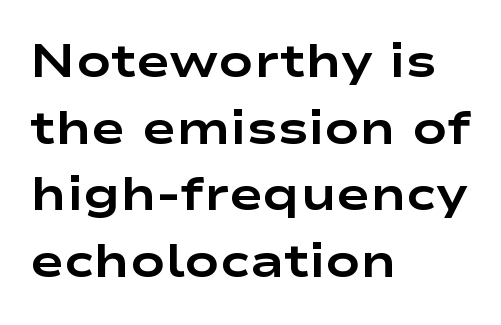
The face used here is rendered with its standard letterfit. The compositor pushed each line to the left boundary. Descenders are the only things crossing below the line. The face used here is proportionally spaced, like ordinary book or web type.
